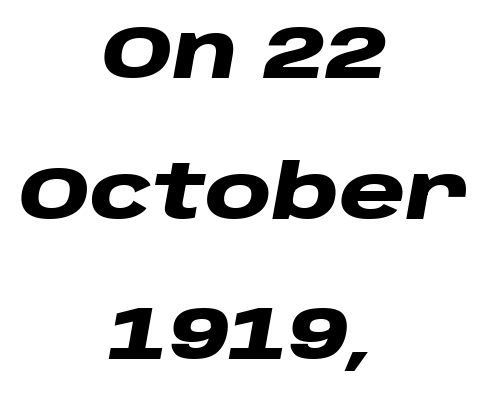
Spacing verdict: proportional, widths tailored to each character. The rendering positions every line midway between the sides. Slanted lettering throughout. No extra tracking has been applied to these lines. The baseline area is clear. You'd pick this weight for a headline — it's a proper bold.
